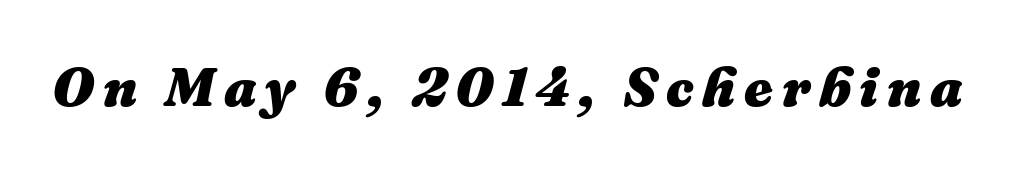
Q: Is the text bold? A: Yes.
Q: Is the text italic (slanted)? A: Yes, it leans right by about 16 degrees.
Q: Is the text underlined? A: No.
Q: Width (condensed, normal, or wide)? A: Normal.
Q: Stroke contrast? A: Medium.
Q: x-height? A: Medium.
Q: Monospaced? A: No.
